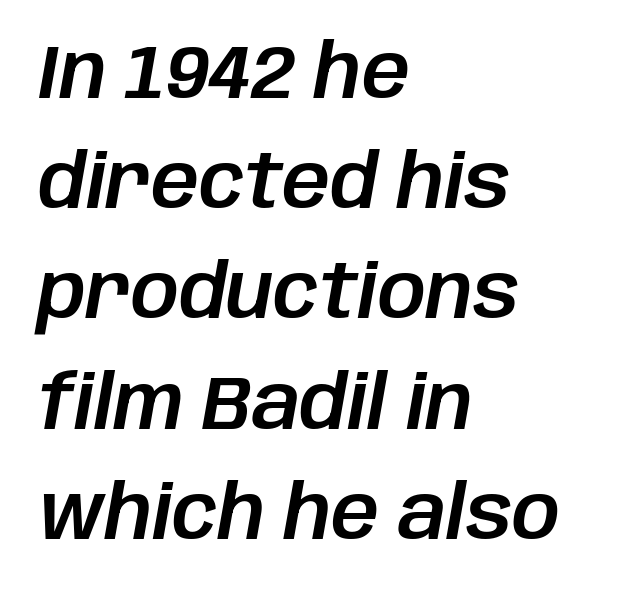
The paragraph shown leans on its left margin. The foot of each line stays bare and open. Does the lettering tilt? It does — this is italic. Notice how descenders clear the ascenders below comfortably — that's standard leading.
